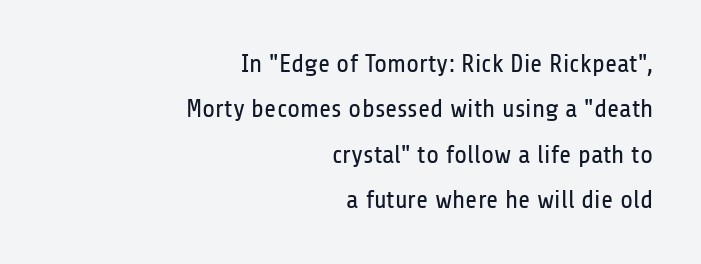
{"italic": "no", "bold": "no", "underline": "no", "align": "right", "line_spacing_ratio": 1.75, "letter_spacing": "normal", "letter_spacing_em": 0.0, "glyph_px": 26}
